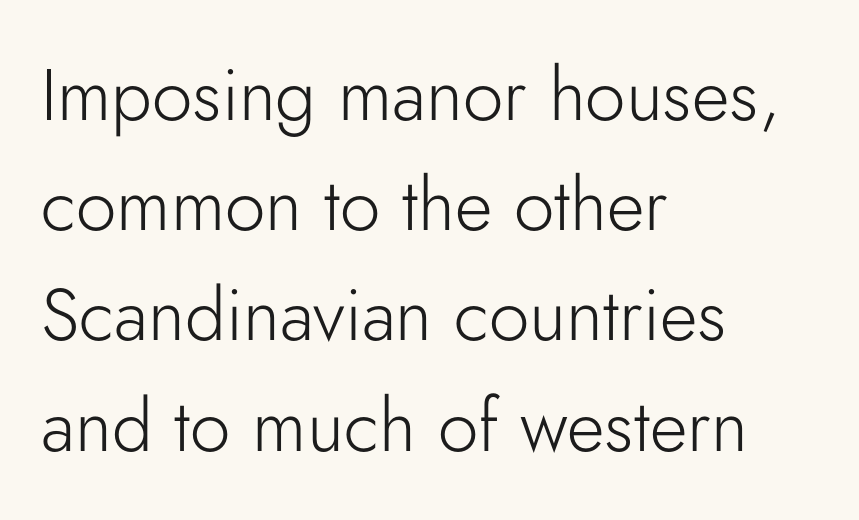
The image shows 73 px light sans-serif type, upright; set left-aligned, normal line spacing (1.51x), normal letter spacing, not underlined; low stroke contrast and a small x-height.
